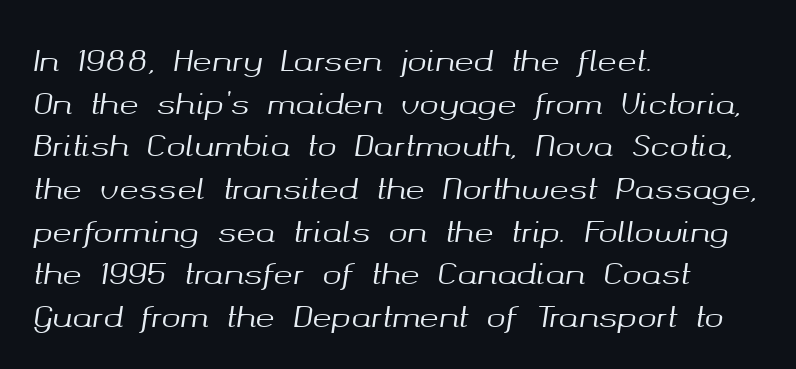
The image shows 29 px text type, italic (leaning right); set left-aligned, normal line spacing (1.47x), normal letter spacing, not underlined; medium stroke contrast and a medium x-height.
